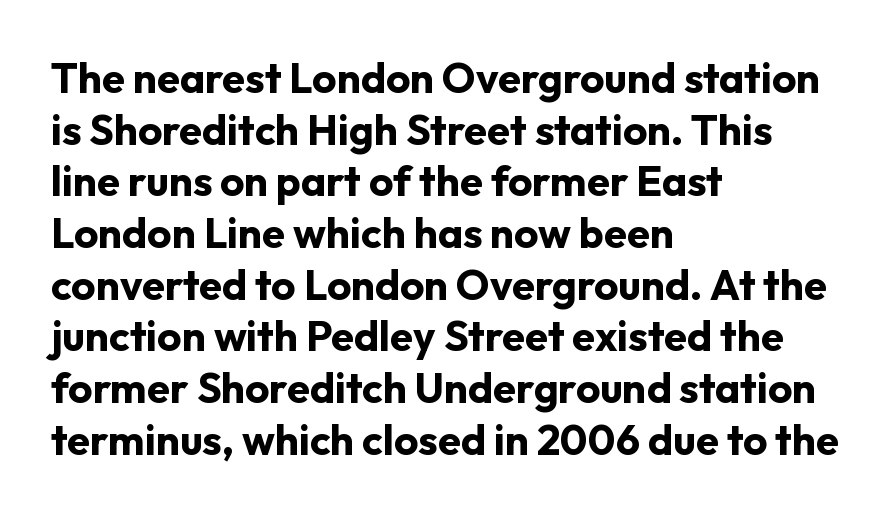
Caption: multi-line text, flush left, ragged right. Vertical strokes here are truly vertical. Think of a printed novel: that variable character pitch is what you see here. What stands out about the letter spacing? Nothing — it is the standard amount. Observe the absence of serifs on each vertical stroke in this sample. How heavy is the stroke? Heavy — this is a bold.
